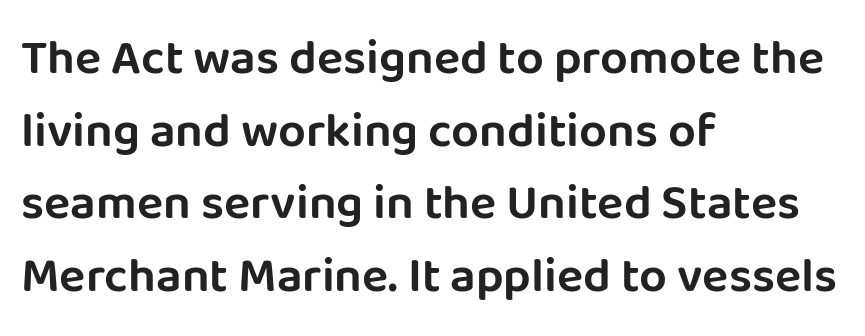
Check the space under the baseline: it is left empty. The type sits square on the baseline with zero lean. Characters follow at the spacing the type designer built in. These lines are rendered in a variable-pitch font. Line spacing here is normal.
